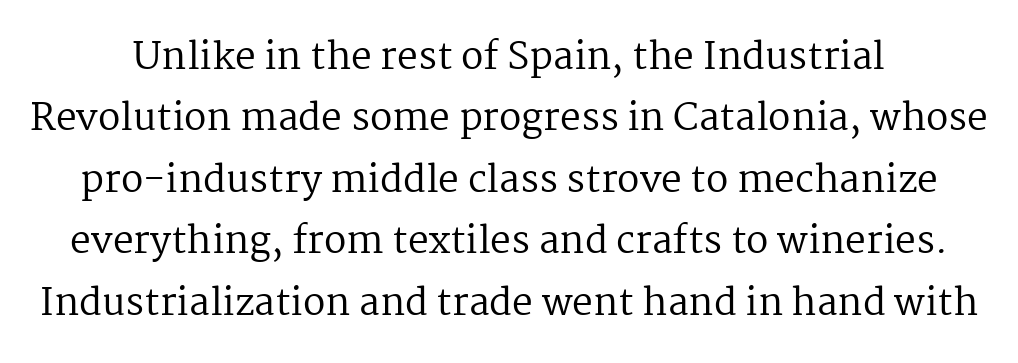
{"serif": "yes", "italic": "no", "bold": "no", "weight": "regular", "width": "normal", "stroke_contrast": "medium", "x_height": "medium", "monospaced": "no", "underline": "no", "line_spacing": "normal", "line_spacing_ratio": 1.66, "letter_spacing": "normal", "letter_spacing_em": 0.0, "glyph_px": 37}
